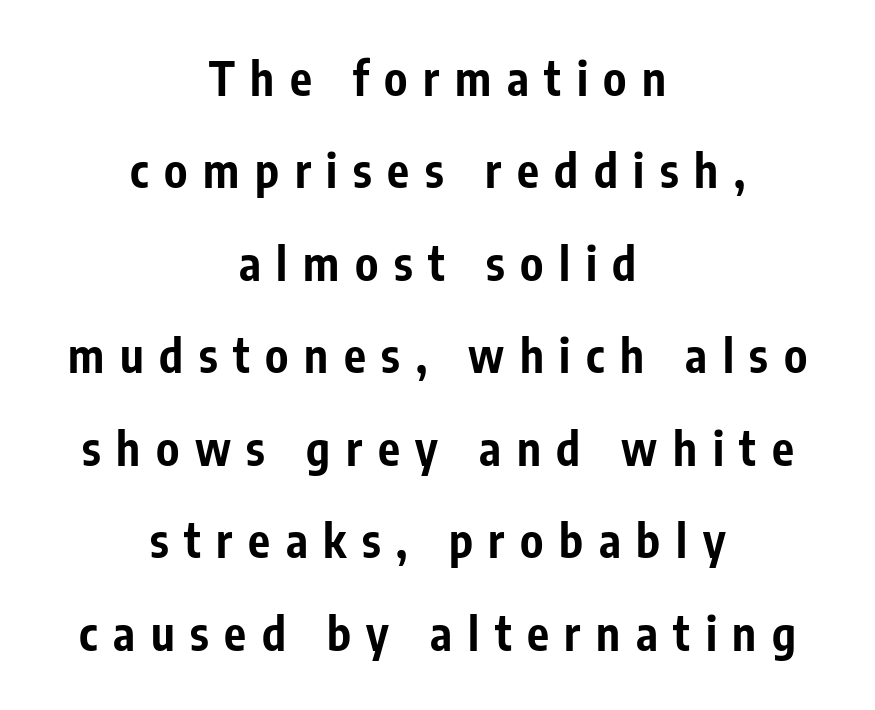
The image shows 46 px bold, condensed sans-serif type, upright; set centered, loose line spacing (2.01x), unusually wide letter spacing (+0.34 em), not underlined; low stroke contrast and a medium x-height.
